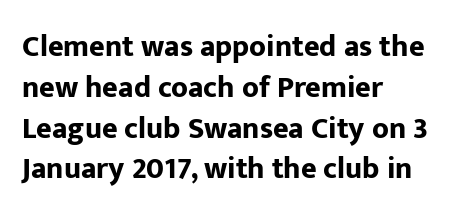
Q: Is the text bold? A: Yes.
Q: Is the text italic (slanted)? A: No, it is upright.
Q: Is the typeface a serif or a sans-serif typeface? A: Sans-serif.
Q: Is the text underlined? A: No.
Q: How is the paragraph aligned? A: Left-aligned.
Q: Is the spacing between letters normal or unusually wide? A: Normal.
Q: Is the spacing between lines tight, normal or loose? A: Normal.
Q: Width (condensed, normal, or wide)? A: Normal.
Q: Stroke contrast? A: Low.
Q: x-height? A: Medium.
Q: Monospaced? A: No.
